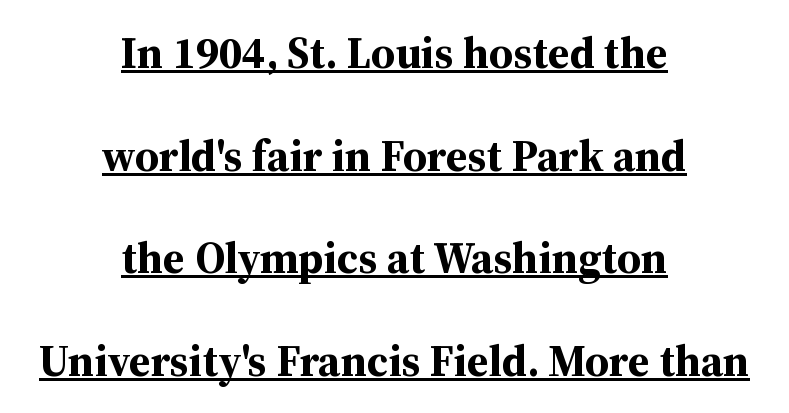
Unlike italic type, these characters show no tilt at all. You could not count columns in this text — the font is proportionally spaced. The horizontal fit of the characters is conventional and even. In terms of leading, this rendering errs on the spacious side. Each line of the rendering has a horizontal stroke beneath the glyphs. Look at the stroke-to-counter ratio: heavy, a bold.
